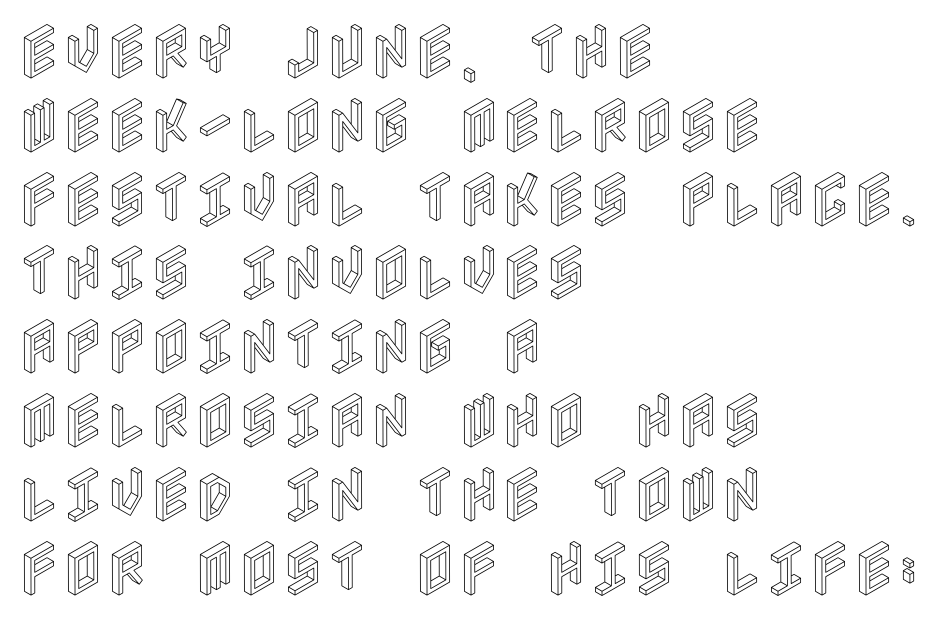
{"italic": "no", "width": "condensed", "x_height": "large", "underline": "no", "align": "left", "line_spacing_ratio": 1.23, "letter_spacing": "normal", "letter_spacing_em": 0.0, "glyph_px": 60}
